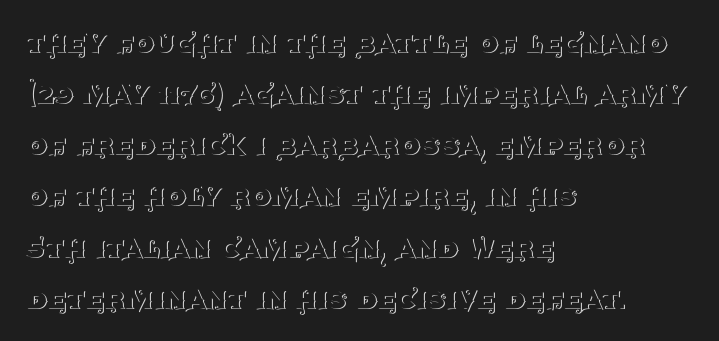
{"serif": "yes", "italic": "no", "bold": "no", "weight": "thin", "width": "normal", "stroke_contrast": "medium", "x_height": "large", "monospaced": "no", "underline": "no", "align": "left", "line_spacing": "normal", "line_spacing_ratio": 1.55, "letter_spacing": "normal", "letter_spacing_em": 0.0, "glyph_px": 33}
